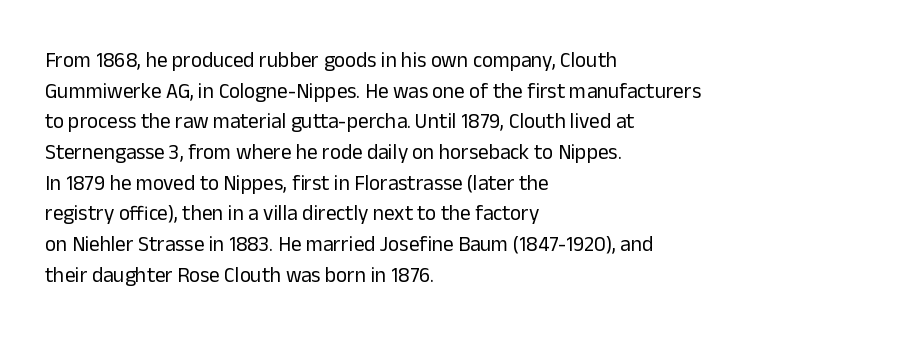
The image shows 21 px text type, upright; set left-aligned, normal line spacing (1.46x), normal letter spacing, not underlined.
